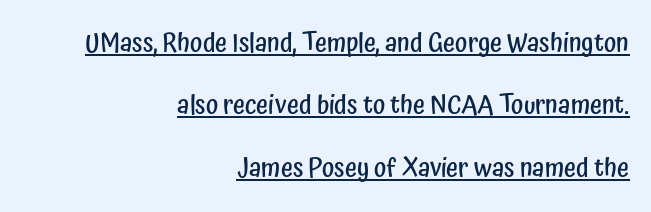
Q: Is the text bold? A: Semi-bold.
Q: Is the text italic (slanted)? A: No, it is upright.
Q: Is the text underlined? A: Yes.
Q: How is the paragraph aligned? A: Right-aligned.
Q: Is the spacing between letters normal or unusually wide? A: Normal.
Q: Is the spacing between lines tight, normal or loose? A: Loose.
